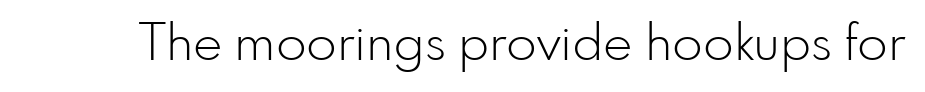
The space directly below the letters is spotless. Does the lettering tilt? It doesn't — this is upright. This rendering employs a face without finishing strokes, i.e., a sans-serif. The passage shown has conventional tracking throughout. Character widths vary here, with narrow letters taking less room than wide ones.
